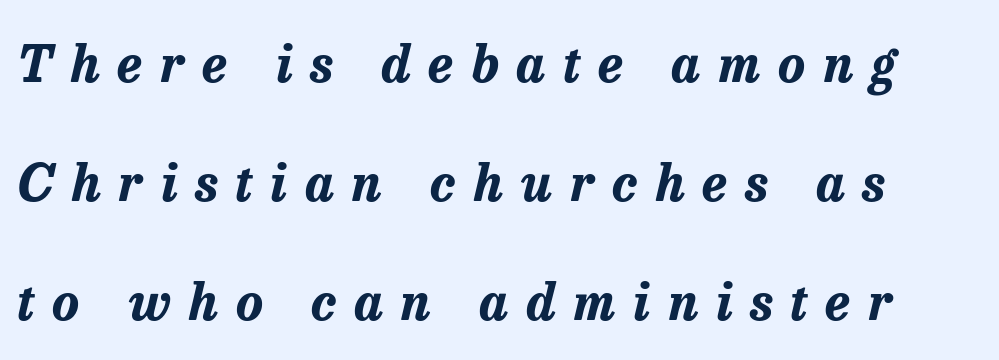
The image shows 51 px bold type, italic (leaning right); set loose line spacing (2.33x), unusually wide letter spacing (+0.35 em), not underlined; low stroke contrast and a medium x-height.
